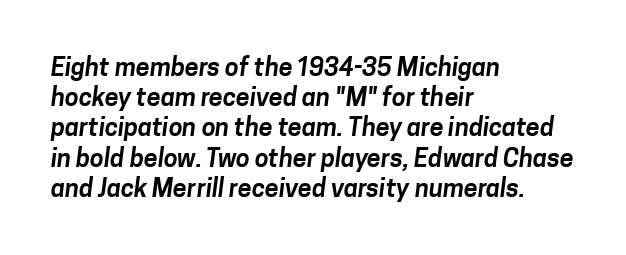
The image shows 25 px text type; set left-aligned, line spacing 1.21x, normal letter spacing, not underlined.
